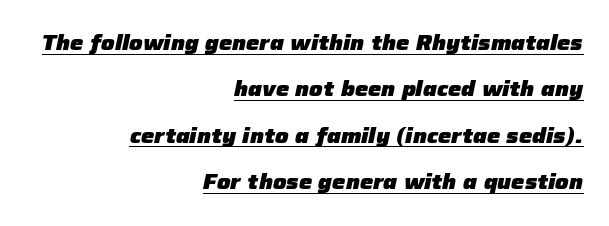
The image shows 21 px bold type, italic (leaning right); set right-aligned, loose line spacing (2.21x), normal letter spacing, underlined.
